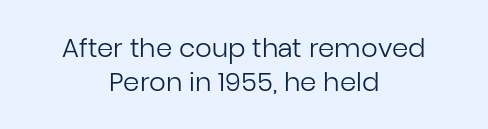
{"italic": "no", "bold": "no", "underline": "no", "align": "center", "line_spacing": "normal", "line_spacing_ratio": 1.3, "letter_spacing": "normal", "letter_spacing_em": 0.0, "glyph_px": 26}
